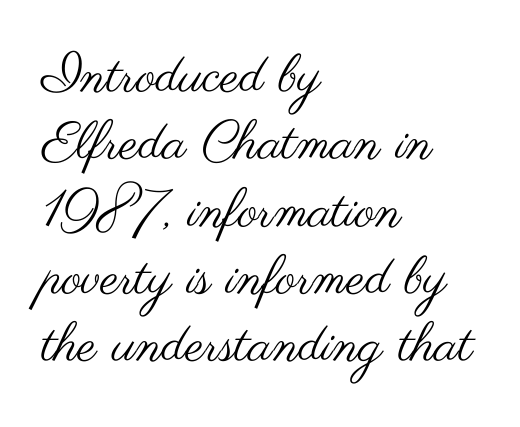
The image shows 53 px regular-weight, wide sans-serif type; set left-aligned, normal line spacing (1.27x), normal letter spacing, not underlined; medium stroke contrast and a small x-height.
